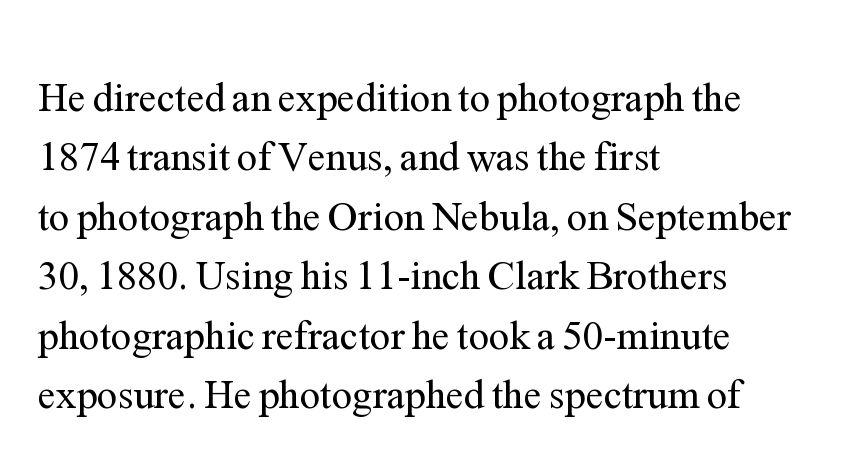
The image shows 41 px regular-weight serif type, upright; set left-aligned, normal line spacing (1.45x), normal letter spacing, not underlined; medium stroke contrast and a medium x-height.
